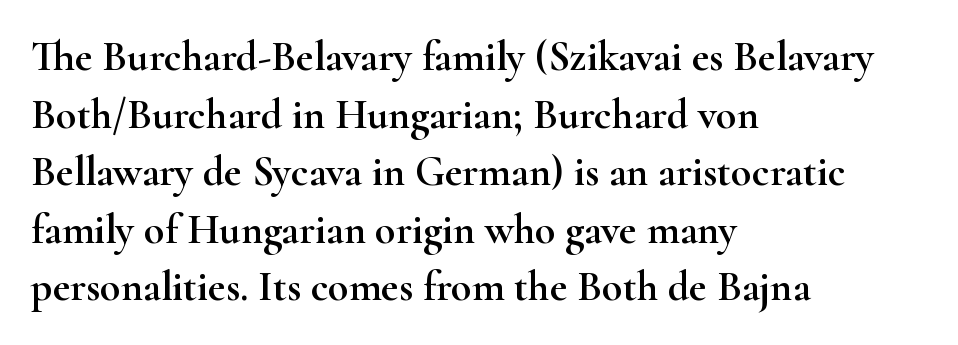
Q: Is the text italic (slanted)? A: No, it is upright.
Q: Is the typeface a serif or a sans-serif typeface? A: Serif.
Q: Is the text underlined? A: No.
Q: How is the paragraph aligned? A: Left-aligned.
Q: Is the spacing between letters normal or unusually wide? A: Normal.
Q: Is the spacing between lines tight, normal or loose? A: Normal.
Q: Width (condensed, normal, or wide)? A: Wide.
Q: Stroke contrast? A: High.
Q: x-height? A: Small.
Q: Monospaced? A: No.
